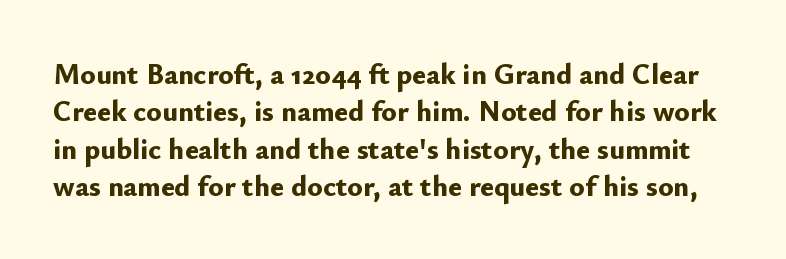
The type family on display is of the sans-serif kind. The passage shown stacks its lines at a standard gap. Honestly, the letter spacing is just normal — you wouldn't notice it. Posture: upright roman.
